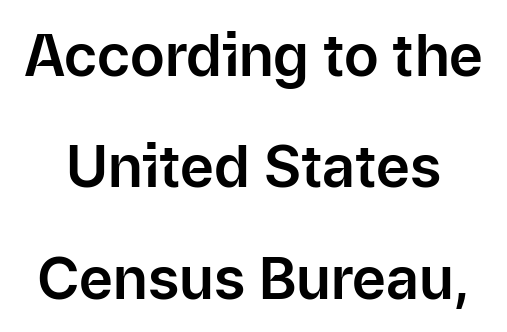
The image shows 58 px sans-serif type, upright; set loose line spacing (1.92x), normal letter spacing, not underlined; low stroke contrast and a medium x-height.
